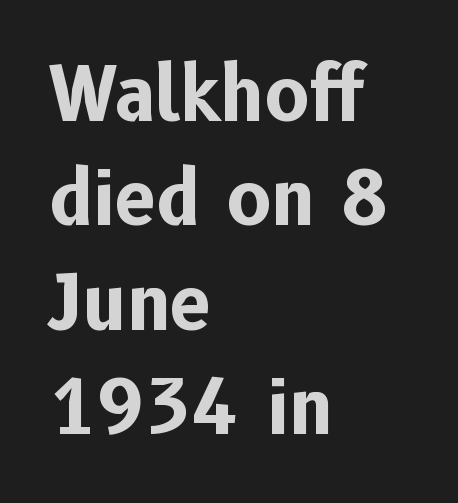
{"serif": "no", "italic": "no", "bold": "yes", "weight": "bold", "width": "normal", "stroke_contrast": "low", "x_height": "medium", "monospaced": "no", "underline": "no", "align": "left", "line_spacing": "normal", "line_spacing_ratio": 1.41, "letter_spacing": "normal", "letter_spacing_em": 0.0, "glyph_px": 74}
